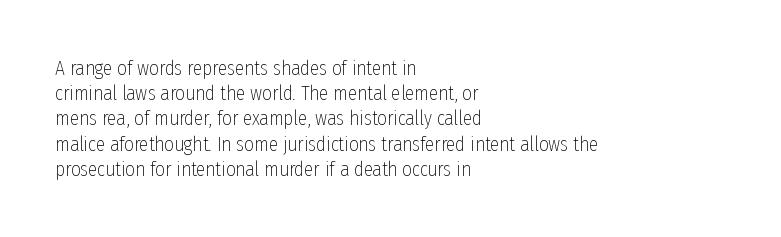
The letterforms sit shoulder to shoulder at normal distance. Typeset ragged right — the left edge is the straight one. The lettering holds an erect, upright posture throughout. Vertical stems look standard width or narrower in stroke. Beneath every word, the page is bare.
